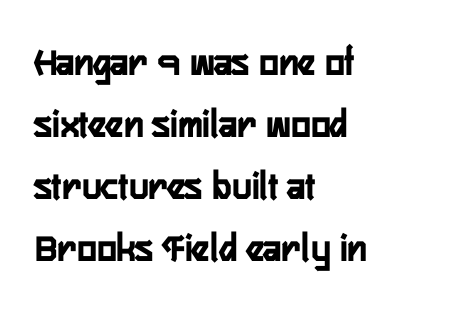
The image shows 41 px semibold, condensed sans-serif type, upright; set left-aligned, normal line spacing (1.51x), normal letter spacing, not underlined; low stroke contrast and a medium x-height.
